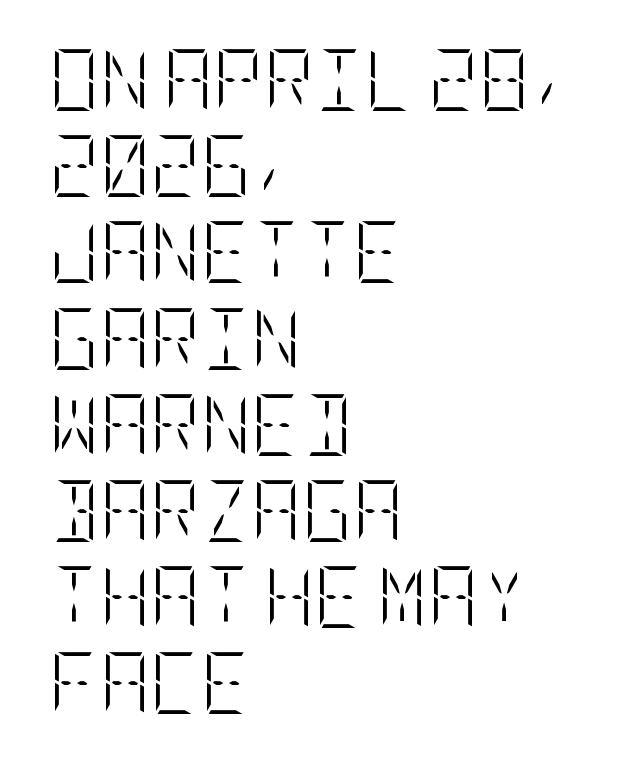
What stands out about the letter spacing? Nothing — it is the standard amount. Stroke thickness stays within the range of a standard reading face or lighter. The space beneath each line is pristine and unruled. Style check: upright. One-word summary of the alignment: left. This block has exactly the height ordinary leading produces.
